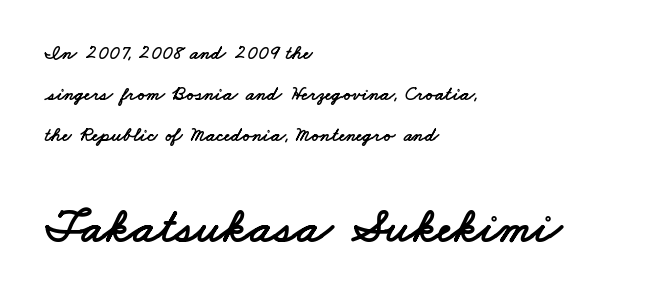
{"serif": "no", "width": "wide", "stroke_contrast": "low", "x_height": "small", "monospaced": "no", "underline": "no", "align": "left", "line_spacing": "loose", "line_spacing_ratio": 2.06, "letter_spacing": "normal", "letter_spacing_em": 0.0, "larger_block": "second", "size_ratio": 2.45, "glyph_px": 49}
